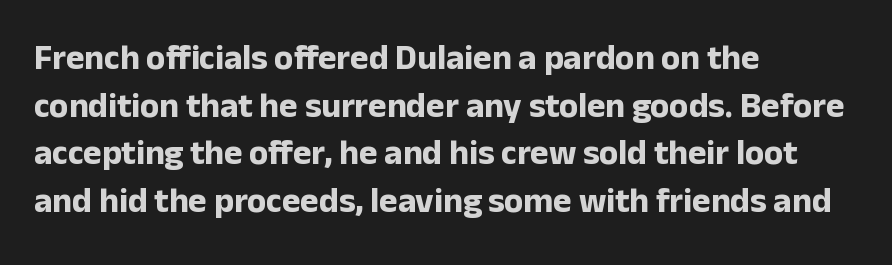
Q: Is the text bold? A: Yes.
Q: Is the text italic (slanted)? A: No, it is upright.
Q: Is the typeface a serif or a sans-serif typeface? A: Sans-serif.
Q: Is the text underlined? A: No.
Q: How is the paragraph aligned? A: Left-aligned.
Q: Is the spacing between letters normal or unusually wide? A: Normal.
Q: Is the spacing between lines tight, normal or loose? A: Normal.
Q: Width (condensed, normal, or wide)? A: Normal.
Q: Stroke contrast? A: Low.
Q: x-height? A: Medium.
Q: Monospaced? A: No.
